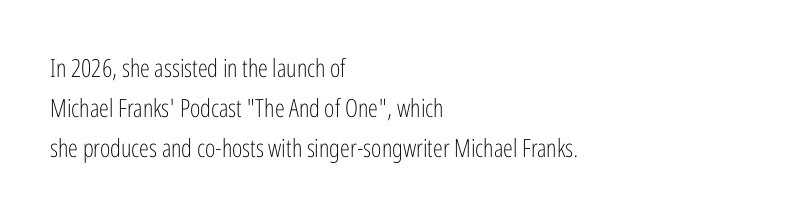
The area under the type is left untouched. A typesetter would mark this as roman, not italic. What's the leading like? Ordinary, nothing unusual. A typesetter would call this zero additional tracking. Which margin do the lines hug? The left one — the right edge is uneven. The cut favours lightness, reaching ordinary text weight at its darkest.
